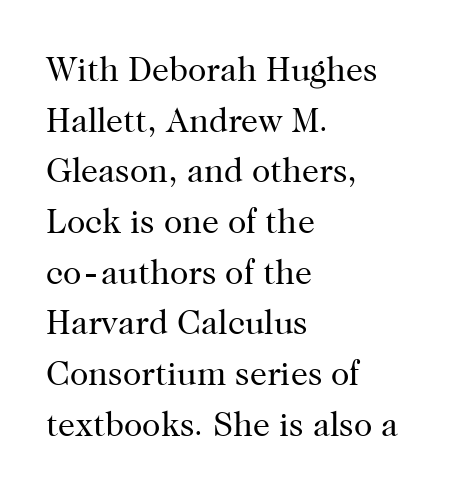
{"serif": "yes", "italic": "no", "bold": "no", "weight": "regular", "width": "normal", "stroke_contrast": "high", "x_height": "medium", "monospaced": "no", "underline": "no", "align": "left", "line_spacing": "normal", "line_spacing_ratio": 1.49, "letter_spacing": "normal", "letter_spacing_em": 0.0, "glyph_px": 34}
